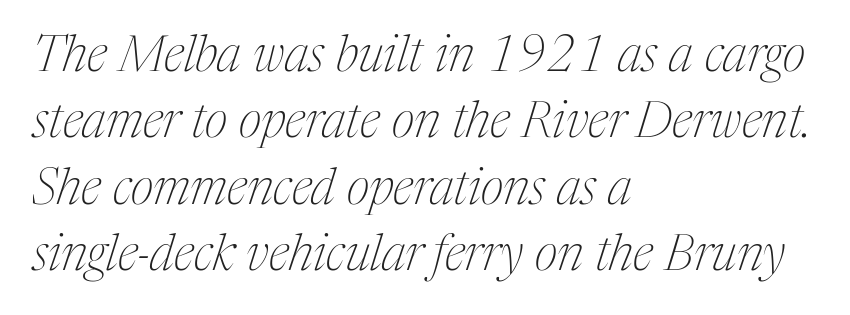
Q: Is the text bold? A: No.
Q: Is the text italic (slanted)? A: Yes, it leans right by about 17 degrees.
Q: Is the typeface a serif or a sans-serif typeface? A: Serif.
Q: Is the text underlined? A: No.
Q: How is the paragraph aligned? A: Left-aligned.
Q: Is the spacing between letters normal or unusually wide? A: Normal.
Q: Is the spacing between lines tight, normal or loose? A: Normal.
Q: Width (condensed, normal, or wide)? A: Condensed.
Q: Stroke contrast? A: Medium.
Q: x-height? A: Medium.
Q: Monospaced? A: No.
